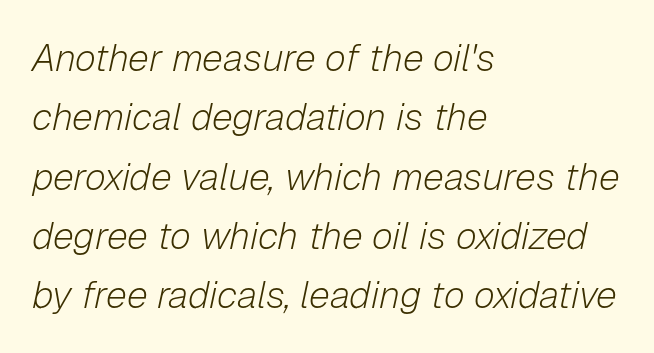
The image shows 38 px light type, italic (leaning right); set left-aligned, normal line spacing (1.56x), normal letter spacing, not underlined; low stroke contrast and a medium x-height.
